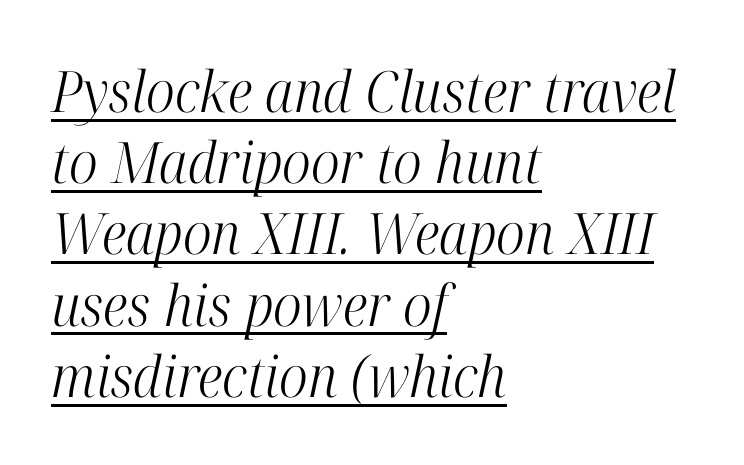
The image shows 57 px light, condensed serif type, italic (leaning right); set left-aligned, normal line spacing (1.25x), normal letter spacing, underlined; high stroke contrast and a medium x-height.
